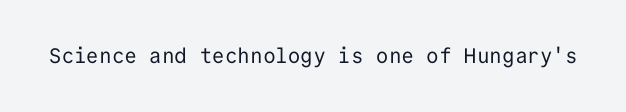
The image shows 21 px text type, upright; set normal letter spacing, not underlined.
